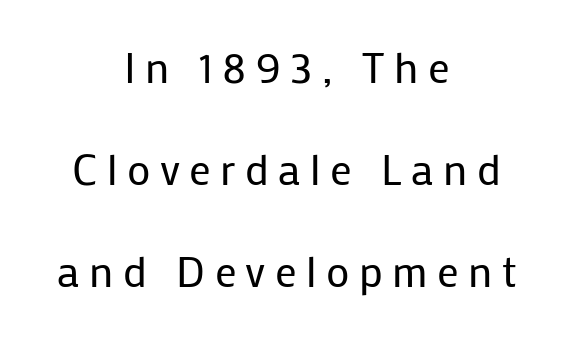
Is there much room between lines? Yes — plenty of vertical air separates them. The face used here is proportionally spaced, like ordinary book or web type. Unlike italic type, these characters show no tilt at all. A clean baseline with only descenders dipping below it. Weight: not bold — regular or lighter.
